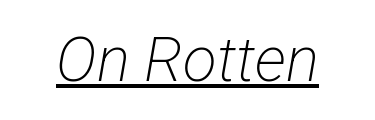
Q: Is the text bold? A: No.
Q: Is the typeface a serif or a sans-serif typeface? A: Sans-serif.
Q: Is the text underlined? A: Yes.
Q: Is the spacing between letters normal or unusually wide? A: Normal.
Q: Width (condensed, normal, or wide)? A: Condensed.
Q: Stroke contrast? A: Low.
Q: x-height? A: Medium.
Q: Monospaced? A: No.
